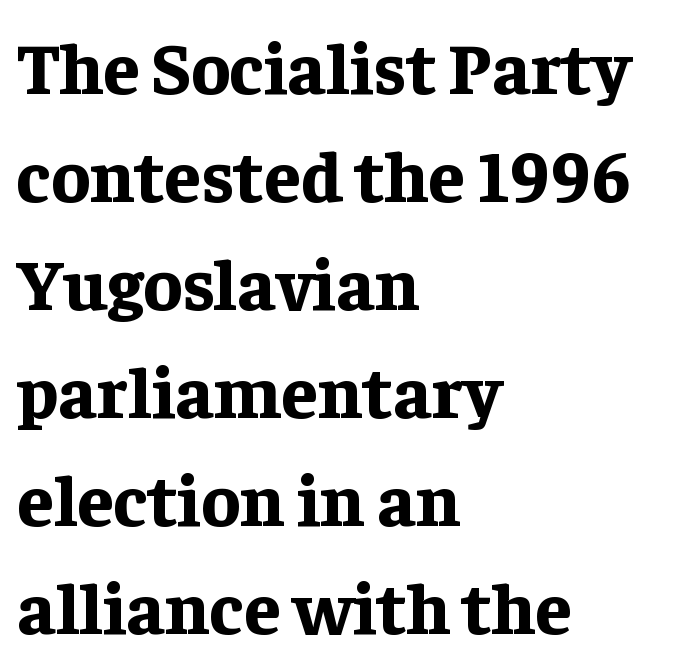
Q: Is the text bold? A: Yes.
Q: Is the text italic (slanted)? A: No, it is upright.
Q: Is the typeface a serif or a sans-serif typeface? A: Serif.
Q: Is the text underlined? A: No.
Q: How is the paragraph aligned? A: Left-aligned.
Q: Is the spacing between letters normal or unusually wide? A: Normal.
Q: Is the spacing between lines tight, normal or loose? A: Normal.
Q: Width (condensed, normal, or wide)? A: Normal.
Q: Stroke contrast? A: Low.
Q: x-height? A: Medium.
Q: Monospaced? A: No.
